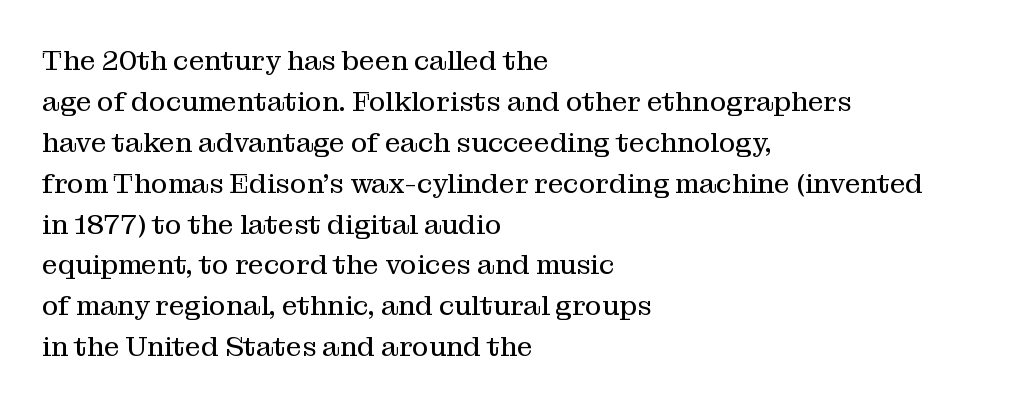
{"serif": "yes", "italic": "no", "bold": "no", "weight": "regular", "width": "normal", "stroke_contrast": "medium", "x_height": "medium", "monospaced": "no", "underline": "no", "align": "left", "line_spacing": "normal", "line_spacing_ratio": 1.46, "letter_spacing": "normal", "letter_spacing_em": 0.0, "glyph_px": 28}
